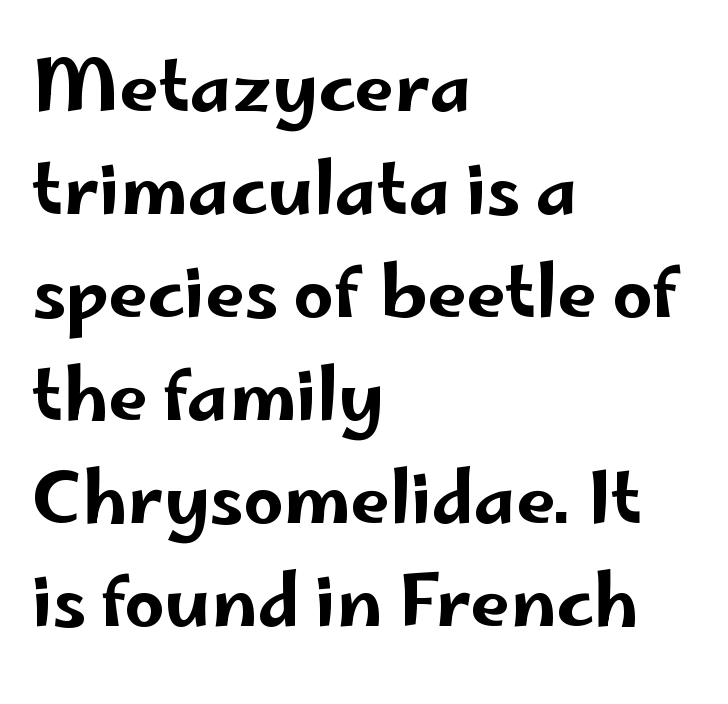
{"serif": "no", "italic": "no", "width": "wide", "stroke_contrast": "low", "x_height": "small", "monospaced": "no", "underline": "no", "align": "left", "line_spacing": "normal", "line_spacing_ratio": 1.45, "letter_spacing": "normal", "letter_spacing_em": 0.0, "glyph_px": 71}
